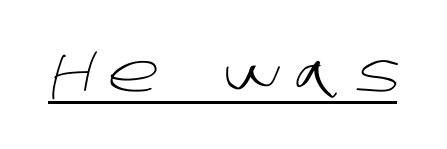
The image shows 52 px light sans-serif type; set unusually wide letter spacing (+0.28 em), underlined; low stroke contrast and a large x-height.
